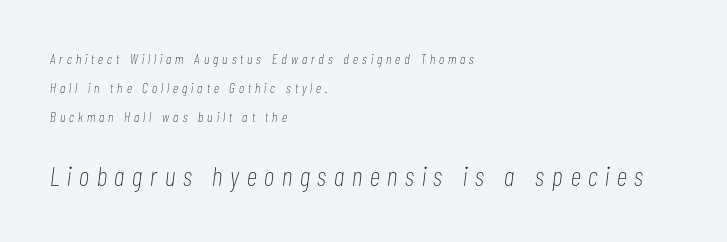
Q: Is the text bold? A: No.
Q: Is the text italic (slanted)? A: Yes, it leans right by about 7 degrees.
Q: Is the text underlined? A: No.
Q: How is the paragraph aligned? A: Left-aligned.
Q: Is the spacing between letters normal or unusually wide? A: Unusually wide.
Q: Is the spacing between lines tight, normal or loose? A: Loose.
Q: Which block of text is set in a larger size, the first (top) or the second (bottom)? A: The second (bottom) one.
